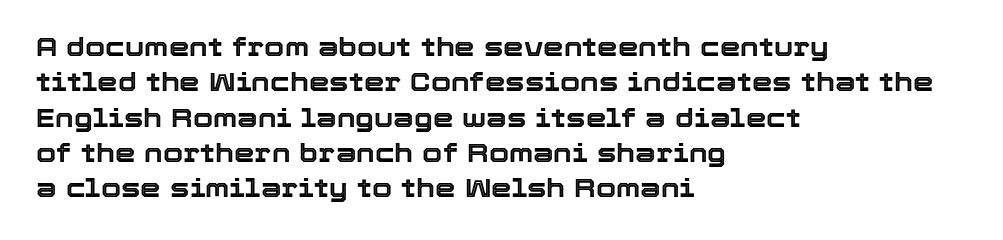
Q: Is the text italic (slanted)? A: No, it is upright.
Q: Is the text underlined? A: No.
Q: How is the paragraph aligned? A: Left-aligned.
Q: Is the spacing between letters normal or unusually wide? A: Normal.
Q: Is the spacing between lines tight, normal or loose? A: Normal.
